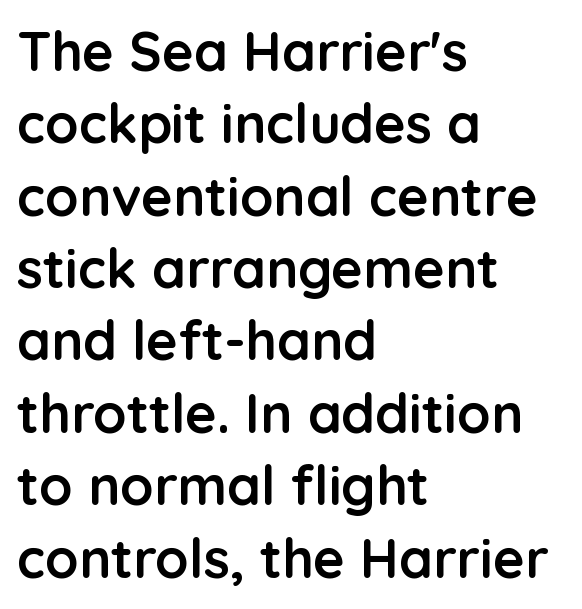
You can tell it's not italic because the verticals are truly vertical. The passage shown is typed in a proportional face where columns would drift. The words here are not underlined. Note: no serifs on the glyphs. What stands out about the letter spacing? Nothing — it is the standard amount.
